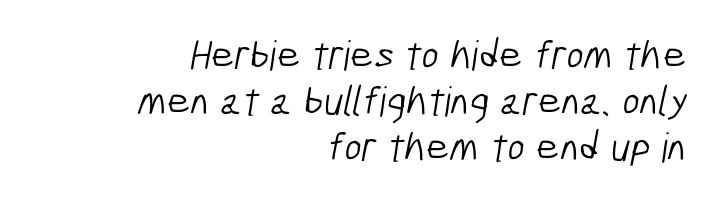
{"serif": "no", "bold": "no", "weight": "light", "width": "condensed", "stroke_contrast": "low", "x_height": "medium", "monospaced": "no", "underline": "no", "align": "right", "line_spacing": "tight", "line_spacing_ratio": 1.12, "letter_spacing": "normal", "letter_spacing_em": 0.0, "glyph_px": 41}
